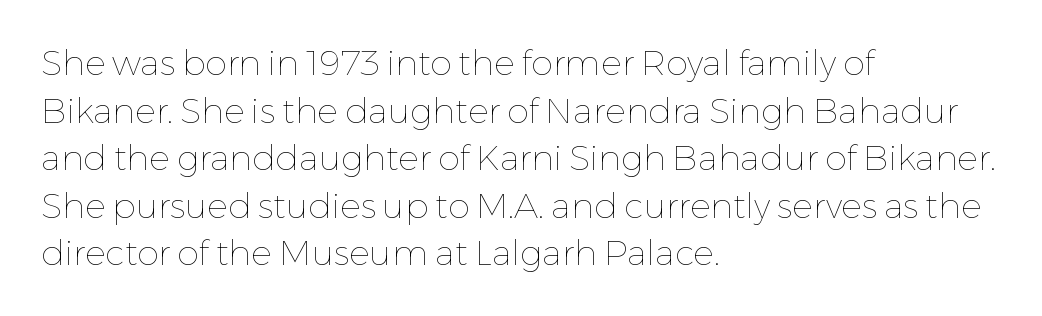
In terms of posture, this sample is upright. Compared with typical body copy, the letter spacing here is the same. Counters stay open thanks to moderate or lighter strokes. Looks like regular typesetting: each glyph gets only the width it needs. Reading down the block, your eye returns to a fixed left position each line. Honestly, there is no underline to notice here at all.
